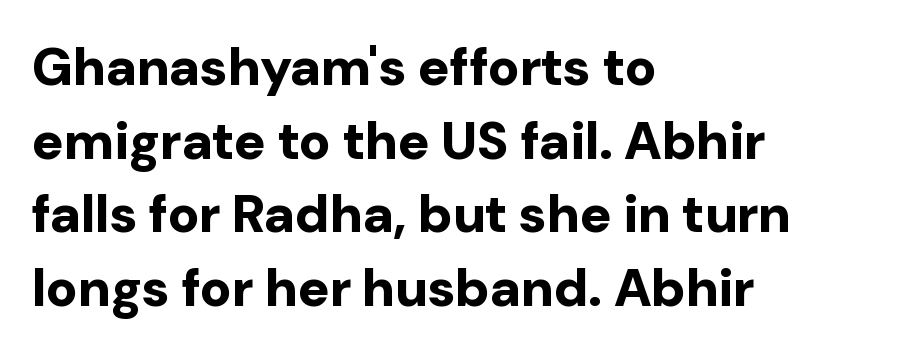
Think of a printed novel: that variable character pitch is what you see here. The letters stand upright; this is a roman face. Font category for this specimen: sans-serif. Notice how thick the strokes are: this is what a full bold looks like.
